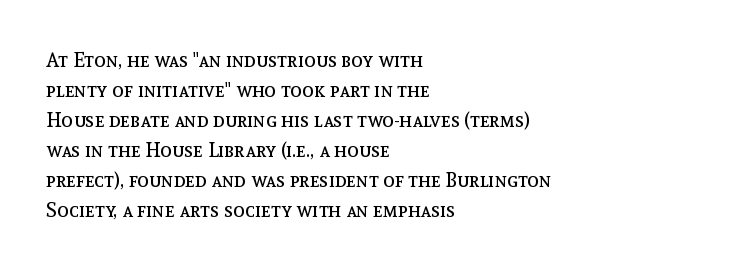
The face looks like a standard text weight, possibly lighter. A normal amount of white space separates one row of letters from the next. Line beginnings align vertically; line endings do not. The horizontal fit of the characters is conventional and even. The passage shown is not underscored anywhere.
